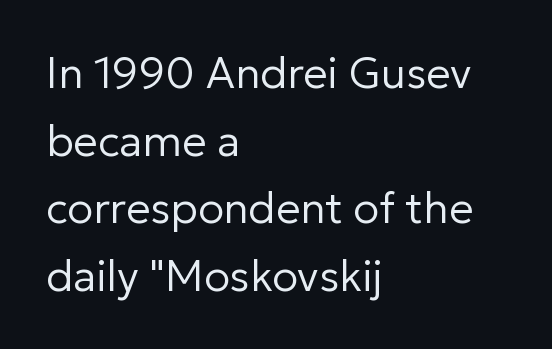
Q: Is the text bold? A: No.
Q: Is the text italic (slanted)? A: No, it is upright.
Q: Is the typeface a serif or a sans-serif typeface? A: Sans-serif.
Q: Is the text underlined? A: No.
Q: How is the paragraph aligned? A: Left-aligned.
Q: Is the spacing between letters normal or unusually wide? A: Normal.
Q: Is the spacing between lines tight, normal or loose? A: Normal.
Q: Width (condensed, normal, or wide)? A: Normal.
Q: Stroke contrast? A: Low.
Q: x-height? A: Medium.
Q: Monospaced? A: No.
